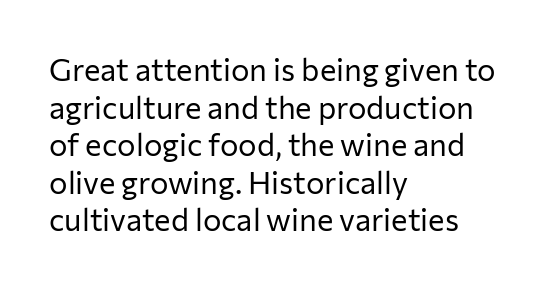
The image shows 31 px regular-weight sans-serif type, upright; set left-aligned, line spacing 1.21x, normal letter spacing, not underlined; low stroke contrast and a medium x-height.
